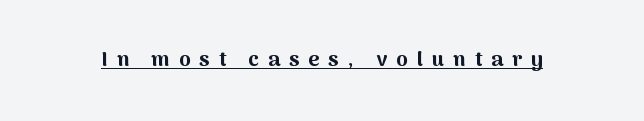
The image shows 21 px bold type, upright; set unusually wide letter spacing (+0.43 em), underlined.
